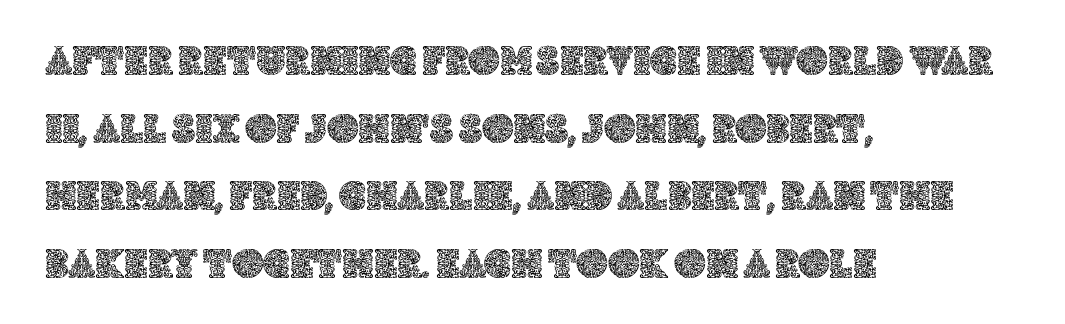
The image shows 43 px text type, upright; set left-aligned, normal line spacing (1.57x), normal letter spacing, not underlined; a large x-height.
